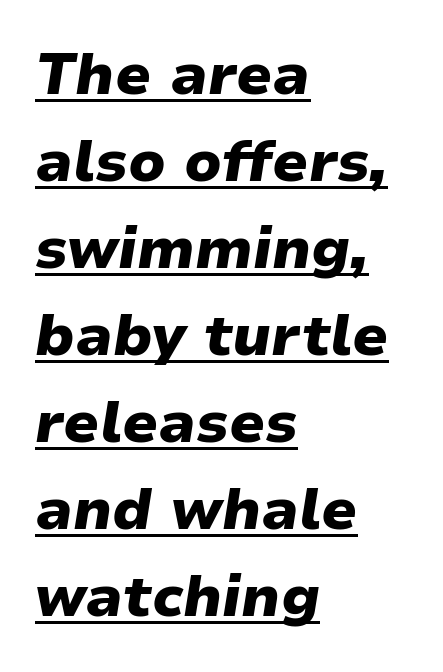
{"italic": "yes", "lean": "right", "slant_degrees": 9, "bold": "yes", "weight": "heavy", "width": "normal", "stroke_contrast": "low", "x_height": "medium", "monospaced": "no", "underline": "yes", "align": "left", "line_spacing": "normal", "line_spacing_ratio": 1.5, "letter_spacing": "normal", "letter_spacing_em": 0.0, "glyph_px": 58}
